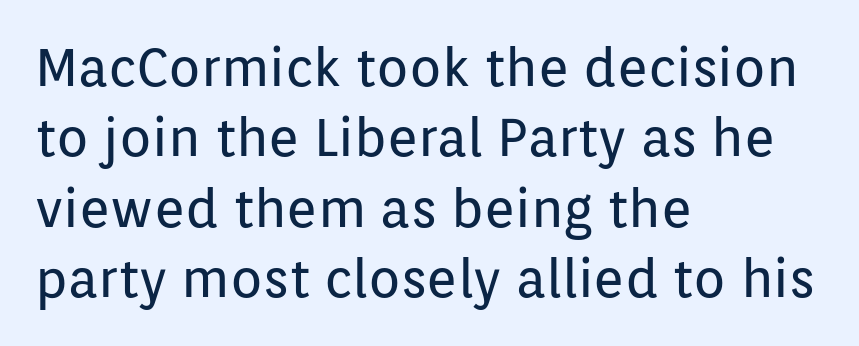
Q: Is the text bold? A: No.
Q: Is the text italic (slanted)? A: No, it is upright.
Q: Is the typeface a serif or a sans-serif typeface? A: Sans-serif.
Q: Is the text underlined? A: No.
Q: How is the paragraph aligned? A: Left-aligned.
Q: Is the spacing between letters normal or unusually wide? A: Normal.
Q: Is the spacing between lines tight, normal or loose? A: Normal.
Q: Width (condensed, normal, or wide)? A: Normal.
Q: Stroke contrast? A: Low.
Q: x-height? A: Medium.
Q: Monospaced? A: No.
